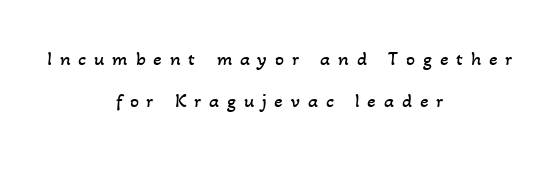
Loose tracking; the words dissolve into strings of separated letters. Stem width sits at or under what a default text font uses. Visually the block forms a symmetrical silhouette, jagged on both flanks. Descenders hang freely into open space. In terms of leading, this rendering errs on the spacious side.
